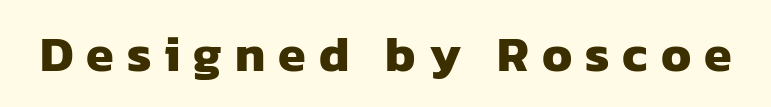
{"serif": "no", "bold": "yes", "weight": "heavy", "width": "normal", "stroke_contrast": "low", "x_height": "medium", "monospaced": "no", "underline": "no", "letter_spacing": "wide", "letter_spacing_em": 0.26, "glyph_px": 50}
